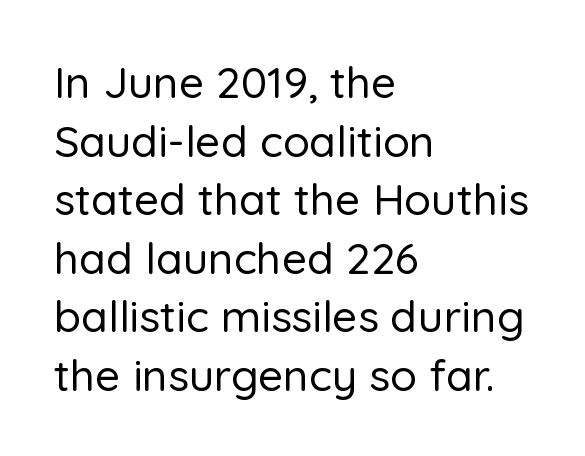
Q: Is the text italic (slanted)? A: No, it is upright.
Q: Is the typeface a serif or a sans-serif typeface? A: Sans-serif.
Q: Is the text underlined? A: No.
Q: How is the paragraph aligned? A: Left-aligned.
Q: Is the spacing between letters normal or unusually wide? A: Normal.
Q: Is the spacing between lines tight, normal or loose? A: Normal.
Q: Width (condensed, normal, or wide)? A: Normal.
Q: Stroke contrast? A: Low.
Q: x-height? A: Medium.
Q: Monospaced? A: No.
